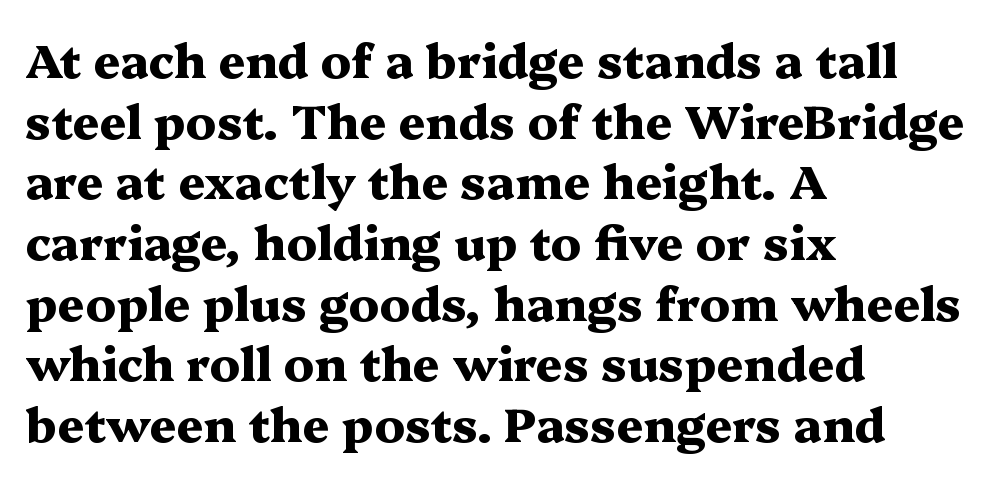
The image shows 47 px heavy, wide serif type, upright; set left-aligned, normal line spacing (1.29x), normal letter spacing, not underlined; medium stroke contrast and a medium x-height.
